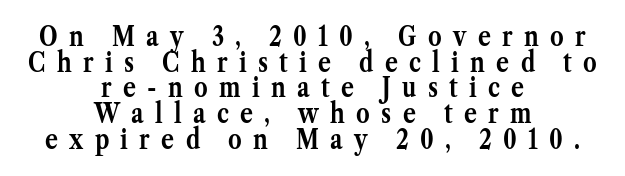
Q: Is the text bold? A: Yes.
Q: Is the text italic (slanted)? A: No, it is upright.
Q: Is the text underlined? A: No.
Q: How is the paragraph aligned? A: Centered.
Q: Is the spacing between letters normal or unusually wide? A: Unusually wide.
Q: Is the spacing between lines tight, normal or loose? A: Tight.
